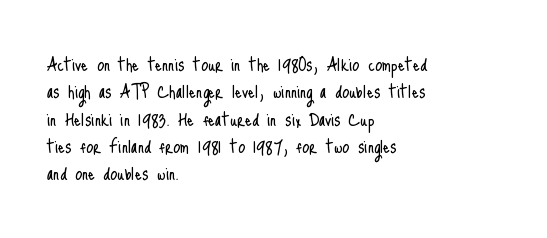
Rendered with straight, roman letterforms. Weight: not bold — regular or lighter. Words appear dense and cohesive because spacing is normal. Horizontal alignment here is leftward, the default for most running prose. A clean baseline with only descenders dipping below it.
